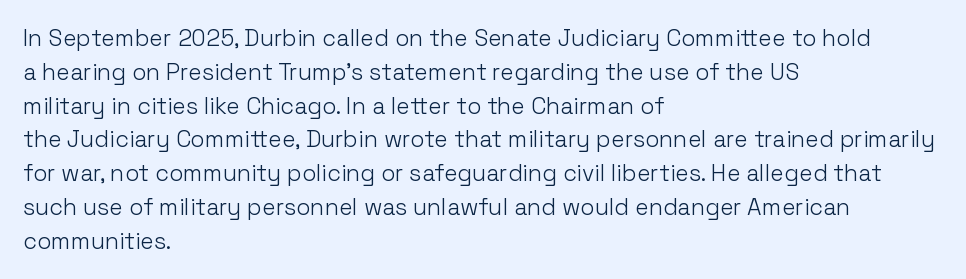
{"italic": "no", "bold": "no", "underline": "no", "align": "left", "line_spacing": "normal", "line_spacing_ratio": 1.47, "letter_spacing": "normal", "letter_spacing_em": 0.0, "glyph_px": 23}
